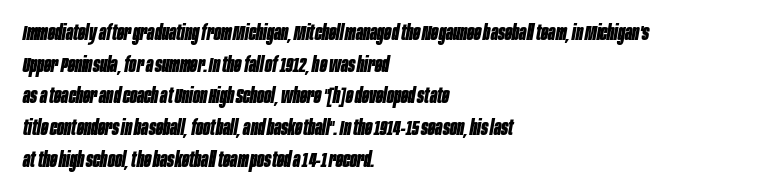
Q: Is the text bold? A: Yes.
Q: Is the text italic (slanted)? A: Yes, it leans right by about 10 degrees.
Q: Is the text underlined? A: No.
Q: How is the paragraph aligned? A: Left-aligned.
Q: Is the spacing between letters normal or unusually wide? A: Normal.
Q: Is the spacing between lines tight, normal or loose? A: Normal.
